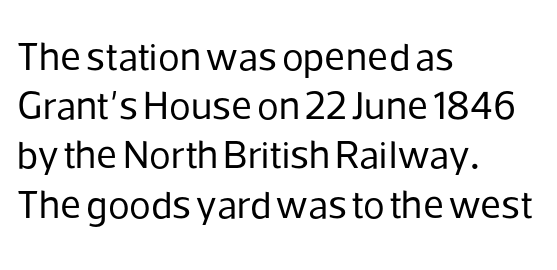
The image shows 40 px regular-weight sans-serif type, upright; set left-aligned, line spacing 1.23x, normal letter spacing, not underlined; low stroke contrast and a medium x-height.
